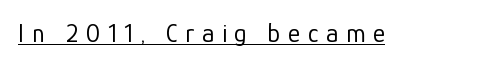
Style check: upright. Honestly, the underline is the first thing you notice here. Stem width sits at or under what a default text font uses. Someone cranked the tracking dial way up on this one.
